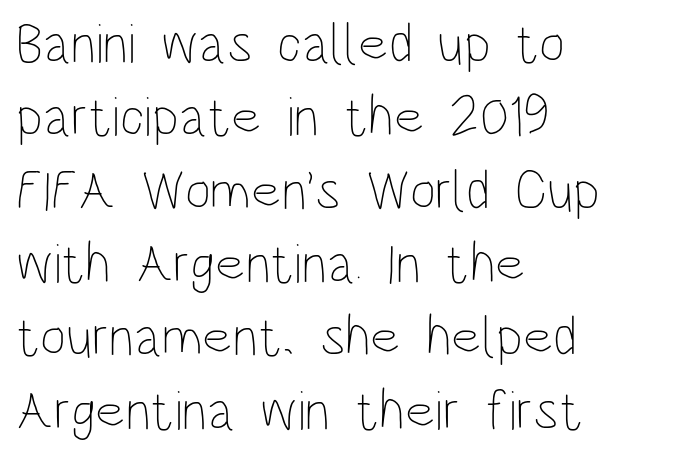
The image shows 56 px thin, condensed type, upright; set left-aligned, normal line spacing (1.31x), normal letter spacing, not underlined; low stroke contrast and a large x-height.
